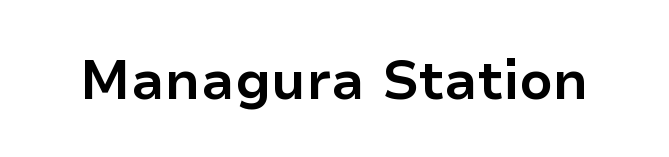
Stroke terminals: plain, sans-serif. Designer's note — italics off, roman on. Each letter keeps its own natural width here, so spacing adapts to shape. No word sits above an underline.
